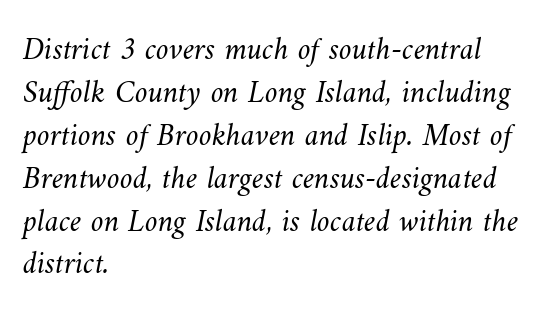
Q: Is the text bold? A: No.
Q: Is the text underlined? A: No.
Q: How is the paragraph aligned? A: Left-aligned.
Q: Is the spacing between letters normal or unusually wide? A: Normal.
Q: Is the spacing between lines tight, normal or loose? A: Normal.
Q: Width (condensed, normal, or wide)? A: Normal.
Q: Stroke contrast? A: Medium.
Q: x-height? A: Small.
Q: Monospaced? A: No.
